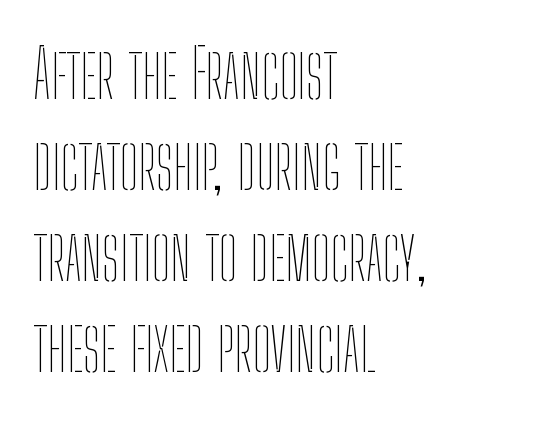
Q: Is the text bold? A: No.
Q: Is the text italic (slanted)? A: No, it is upright.
Q: Is the text underlined? A: No.
Q: How is the paragraph aligned? A: Left-aligned.
Q: Is the spacing between letters normal or unusually wide? A: Normal.
Q: Is the spacing between lines tight, normal or loose? A: Normal.
Q: Width (condensed, normal, or wide)? A: Condensed.
Q: Stroke contrast? A: Low.
Q: x-height? A: Medium.
Q: Monospaced? A: No.
